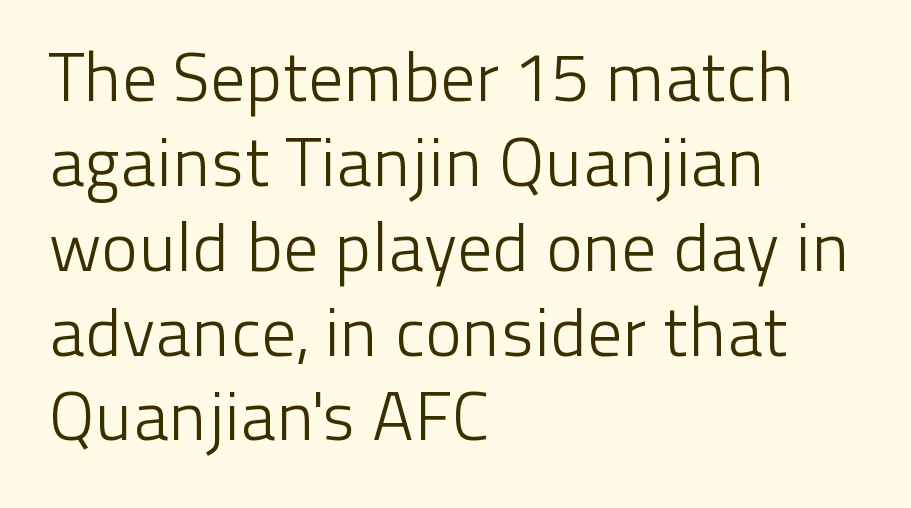
The glyphs in this specimen are sans serif. These lines are rendered in a variable-pitch font. Notice how the stems are strictly vertical — no italics here. Inter-character spacing is left at the font's built-in metrics.
